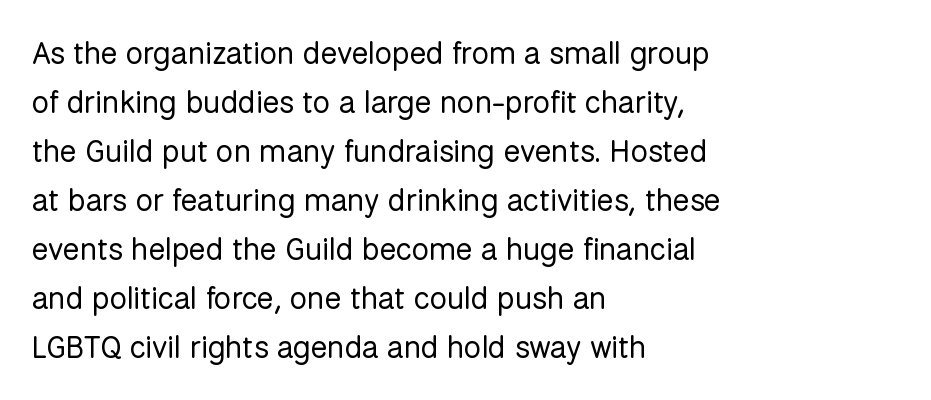
Do the letters lean? They stand straight. Baseline-to-baseline distance is the conventional proportion of letter height. Check where the strokes stop: nothing finishes them off — pure sans. The strip under each line holds only bare page. The typeface has the unassuming heft of standard copy or less.
